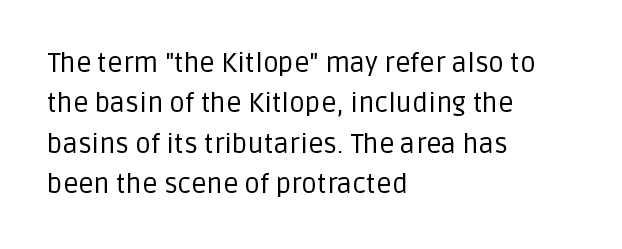
{"italic": "no", "bold": "no", "underline": "no", "align": "left", "line_spacing": "normal", "line_spacing_ratio": 1.5, "letter_spacing": "normal", "letter_spacing_em": 0.0, "glyph_px": 27}
